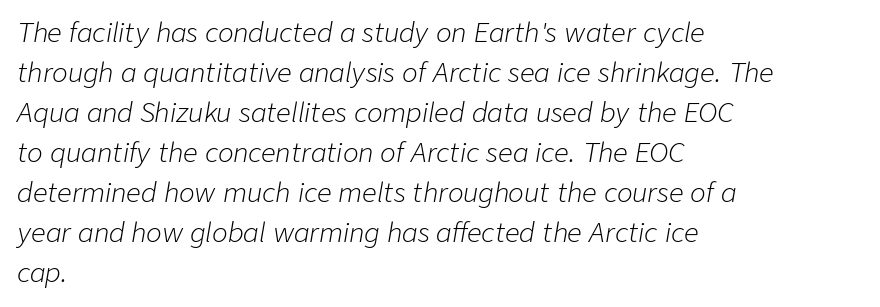
The space directly below the letters is spotless. Is there much room between lines? A standard amount, neither cramped nor airy. Stroke mass is kept to a normal reading level or below. This rendering leaves character spacing at its baseline value. The glyphs look as if they've been sheared to an angle.
